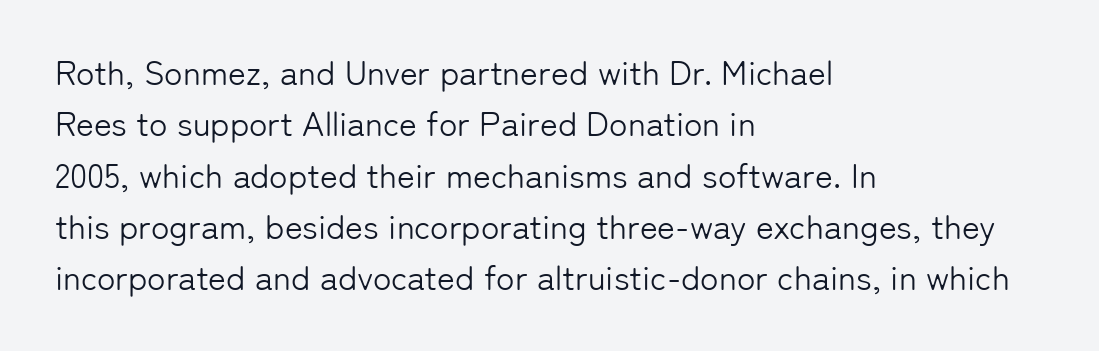
How would I describe the line gaps? Plain and ordinary. Words float on clear page, feet unadorned. On a weight scale, this lands at 450 or below. The rag falls on the right side of this text block. Serif or sans? Sans — the stroke terminals are bare. Tracking here is standard; glyphs follow each other at the usual distance.
